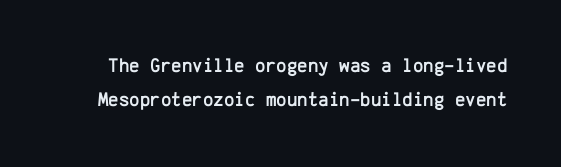
Anything drawn beneath the words? Only blank space. Normally led — the rows are evenly, conventionally spaced. Is there any slant? The stems are plumb. Look at the tracking — it's just the regular setting, nothing added.
